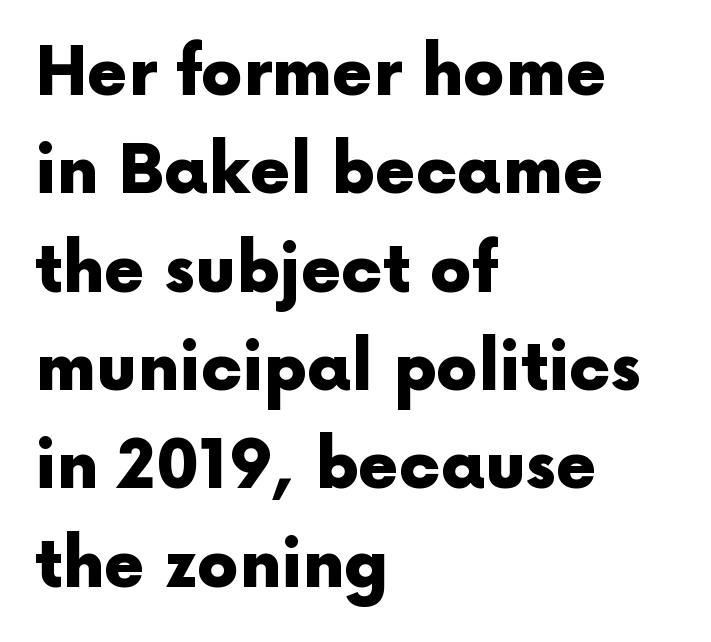
{"serif": "no", "italic": "no", "bold": "yes", "weight": "heavy", "width": "normal", "x_height": "medium", "monospaced": "no", "underline": "no", "align": "left", "line_spacing": "normal", "line_spacing_ratio": 1.49, "letter_spacing": "normal", "letter_spacing_em": 0.0, "glyph_px": 66}
